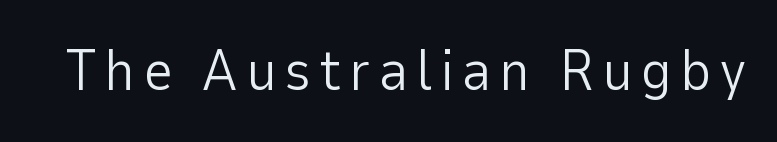
Q: Is the text bold? A: No.
Q: Is the text italic (slanted)? A: No, it is upright.
Q: Is the typeface a serif or a sans-serif typeface? A: Sans-serif.
Q: Is the text underlined? A: No.
Q: Width (condensed, normal, or wide)? A: Normal.
Q: Stroke contrast? A: Low.
Q: x-height? A: Medium.
Q: Monospaced? A: No.
